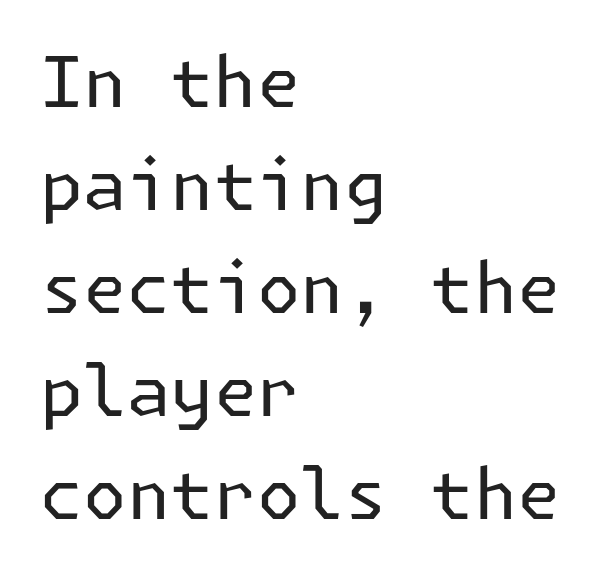
Q: Is the text bold? A: No.
Q: Is the text italic (slanted)? A: No, it is upright.
Q: Is the typeface a serif or a sans-serif typeface? A: Sans-serif.
Q: Is the text underlined? A: No.
Q: How is the paragraph aligned? A: Left-aligned.
Q: Is the spacing between letters normal or unusually wide? A: Normal.
Q: Is the spacing between lines tight, normal or loose? A: Normal.
Q: Width (condensed, normal, or wide)? A: Normal.
Q: Stroke contrast? A: Low.
Q: x-height? A: Medium.
